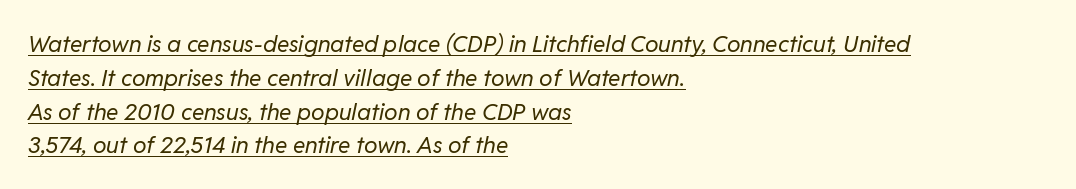
The image shows 23 px text type, italic (leaning right); set left-aligned, normal line spacing (1.47x), normal letter spacing, underlined.
